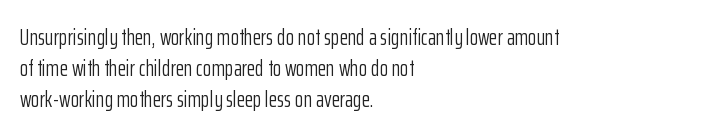
{"italic": "no", "bold": "no", "underline": "no", "align": "left", "line_spacing": "normal", "line_spacing_ratio": 1.42, "letter_spacing": "normal", "letter_spacing_em": 0.0, "glyph_px": 22}
